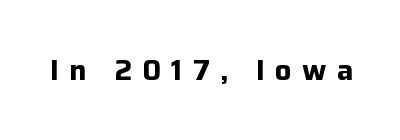
{"serif": "no", "italic": "no", "bold": "yes", "weight": "bold", "width": "normal", "stroke_contrast": "low", "x_height": "medium", "monospaced": "no", "underline": "no", "letter_spacing": "wide", "letter_spacing_em": 0.35, "glyph_px": 29}
